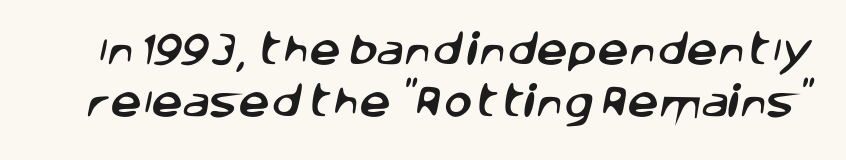
{"serif": "no", "width": "normal", "stroke_contrast": "low", "x_height": "large", "monospaced": "no", "underline": "no", "line_spacing": "normal", "line_spacing_ratio": 1.49, "letter_spacing": "normal", "letter_spacing_em": 0.0, "glyph_px": 35}
